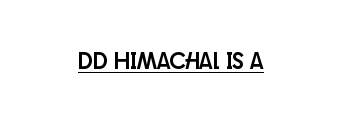
{"italic": "no", "underline": "yes", "letter_spacing": "normal", "letter_spacing_em": 0.0, "glyph_px": 24}
